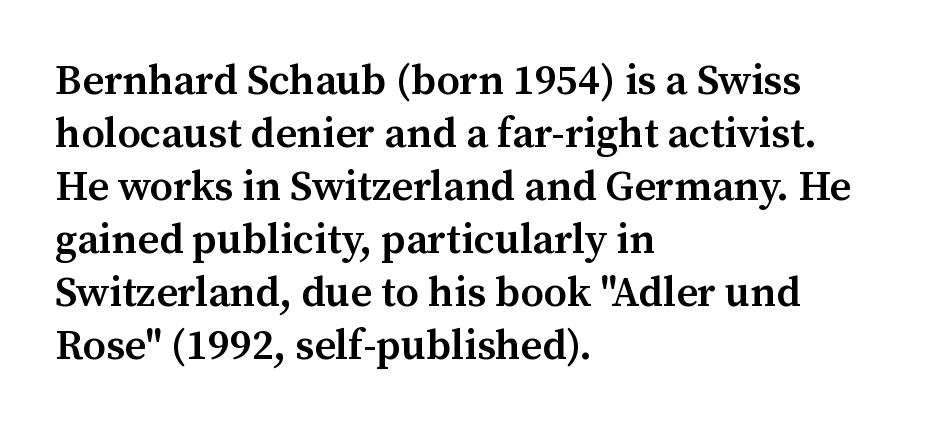
The gaps between neighbouring characters are ordinary and unremarkable. The foot of each line stays bare and open. Unlike italic type, these characters show no tilt at all. The space between consecutive lines is moderate. Notice the strokes are somewhat thickened but not fully heavy: this is a semibold.
